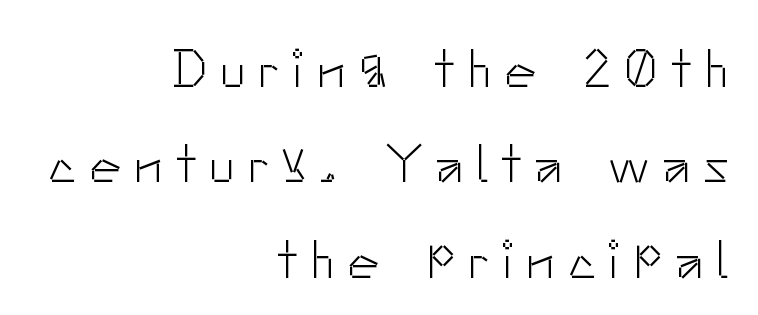
The letterforms stand isolated, each surrounded by extra space. Notice how the stems are strictly vertical — no italics here. Every row of glyphs terminates at an identical x-position on the right. This is sans-serif lettering, the kind often seen on screens and signage.
